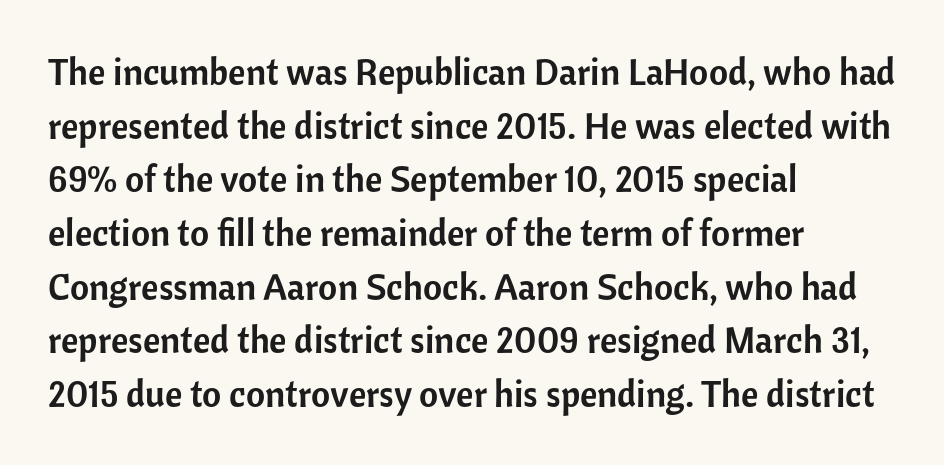
Honestly, the row spacing looks completely unremarkable. These lines are rendered in a variable-pitch font. Nope, not italic — everything's standing straight. Caption: standard tracking, unaltered. Compared with a centered layout, this one pins lines to the left instead. The glyphs in this specimen are sans serif.
